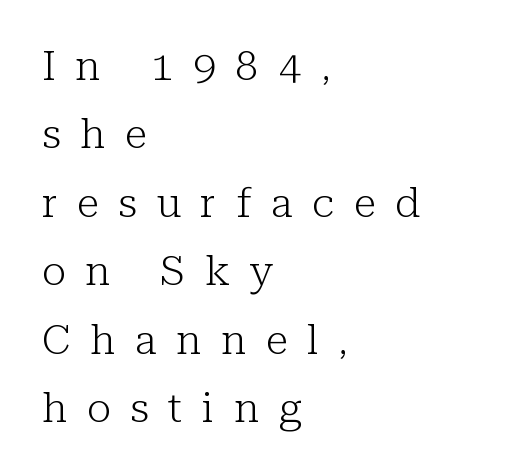
Q: Is the text bold? A: No.
Q: Is the text italic (slanted)? A: No, it is upright.
Q: Is the typeface a serif or a sans-serif typeface? A: Serif.
Q: Is the text underlined? A: No.
Q: How is the paragraph aligned? A: Left-aligned.
Q: Is the spacing between letters normal or unusually wide? A: Unusually wide.
Q: Is the spacing between lines tight, normal or loose? A: Normal.
Q: Width (condensed, normal, or wide)? A: Normal.
Q: Stroke contrast? A: Low.
Q: x-height? A: Medium.
Q: Monospaced? A: No.
